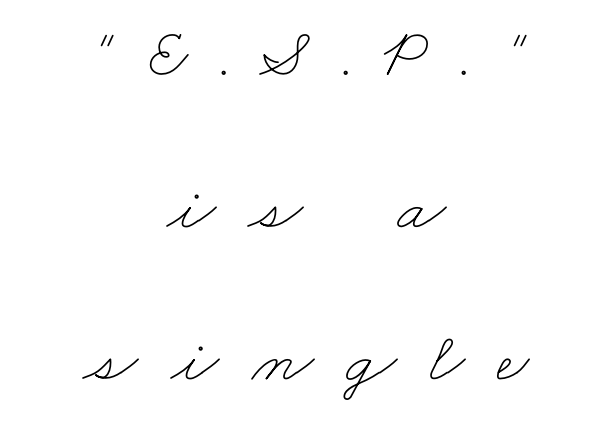
Q: Is the text bold? A: No.
Q: Is the text underlined? A: No.
Q: How is the paragraph aligned? A: Centered.
Q: Is the spacing between letters normal or unusually wide? A: Unusually wide.
Q: Is the spacing between lines tight, normal or loose? A: Loose.
Q: Width (condensed, normal, or wide)? A: Wide.
Q: Stroke contrast? A: Low.
Q: x-height? A: Small.
Q: Monospaced? A: No.
